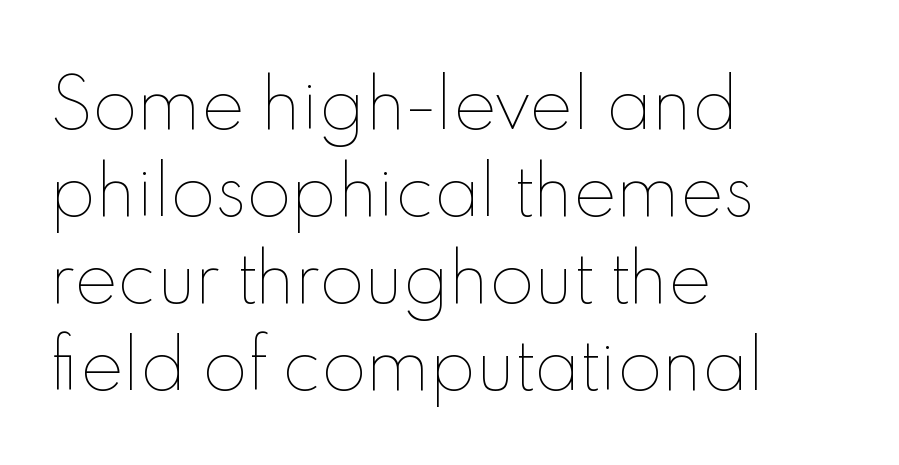
The rag falls on the right side of this text block. Has an underline been added? It has not. Inter-character spacing is left at the font's built-in metrics. These lines are rendered in a variable-pitch font.
